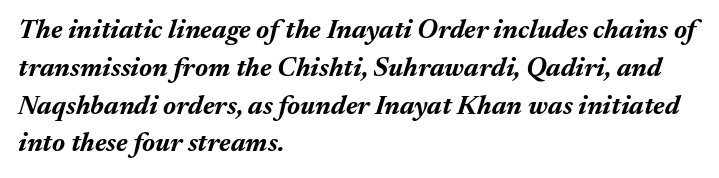
Q: Is the text bold? A: Yes.
Q: Is the text italic (slanted)? A: Yes, it leans right by about 17 degrees.
Q: Is the text underlined? A: No.
Q: How is the paragraph aligned? A: Left-aligned.
Q: Is the spacing between letters normal or unusually wide? A: Normal.
Q: Is the spacing between lines tight, normal or loose? A: Normal.
